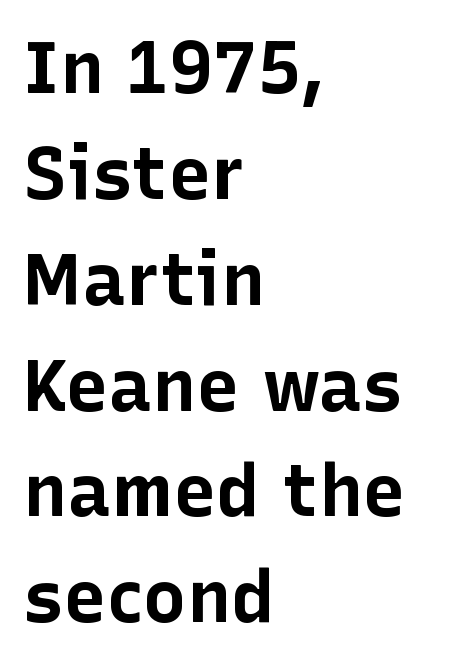
The image shows 73 px bold sans-serif type, upright; set left-aligned, normal line spacing (1.45x), normal letter spacing, not underlined; low stroke contrast and a medium x-height.
